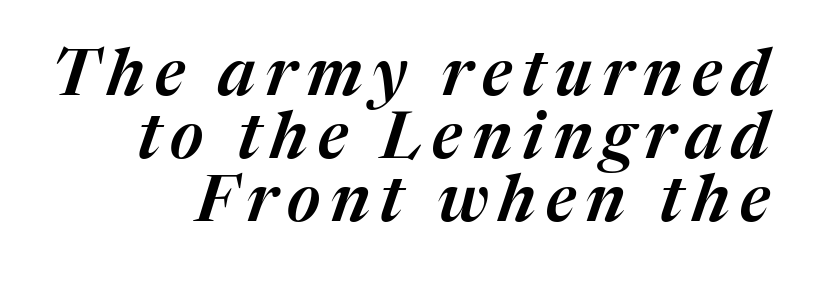
Q: Is the text italic (slanted)? A: Yes, it leans right by about 17 degrees.
Q: Is the text underlined? A: No.
Q: How is the paragraph aligned? A: Right-aligned.
Q: Is the spacing between lines tight, normal or loose? A: Tight.
Q: Width (condensed, normal, or wide)? A: Normal.
Q: Stroke contrast? A: Medium.
Q: x-height? A: Medium.
Q: Monospaced? A: No.
